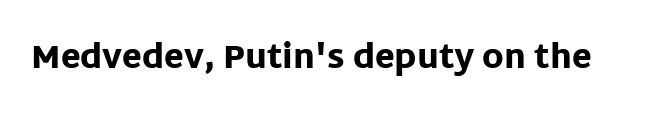
Q: Is the text bold? A: Yes.
Q: Is the text italic (slanted)? A: No, it is upright.
Q: Is the typeface a serif or a sans-serif typeface? A: Sans-serif.
Q: Is the text underlined? A: No.
Q: Is the spacing between letters normal or unusually wide? A: Normal.
Q: Width (condensed, normal, or wide)? A: Normal.
Q: Stroke contrast? A: Low.
Q: x-height? A: Large.
Q: Monospaced? A: No.
